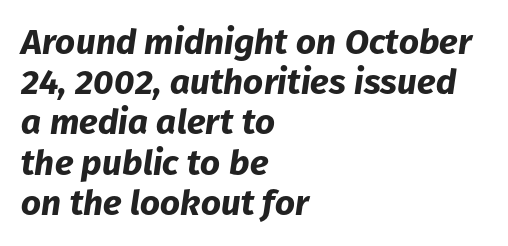
Q: Is the text bold? A: Yes.
Q: Is the text italic (slanted)? A: Yes, it leans right by about 8 degrees.
Q: Is the text underlined? A: No.
Q: How is the paragraph aligned? A: Left-aligned.
Q: Is the spacing between letters normal or unusually wide? A: Normal.
Q: Is the spacing between lines tight, normal or loose? A: Tight.
Q: Width (condensed, normal, or wide)? A: Normal.
Q: Stroke contrast? A: Low.
Q: x-height? A: Medium.
Q: Monospaced? A: No.
